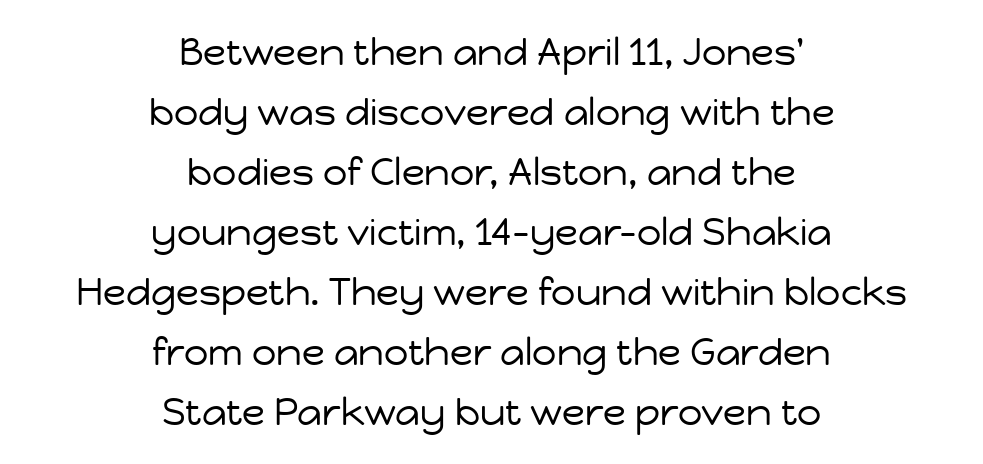
Does extra space separate the letters? No, they use regular spacing. Upright lettering throughout. Here the designer chose a conventional face with non-uniform glyph widths. Is the type heavy? It reads as light-to-regular instead. Classification — sans serif.
